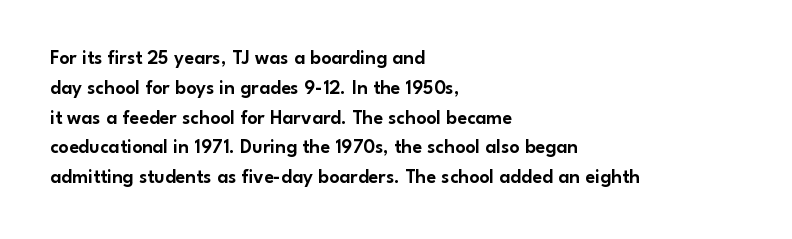
Notice how descenders clear the ascenders below comfortably — that's standard leading. In terms of letterspacing, this is plain default setting. Descender tails drop into unmarked territory. Layout note: lines flush left. The typography opts for an upright posture over an oblique one.
